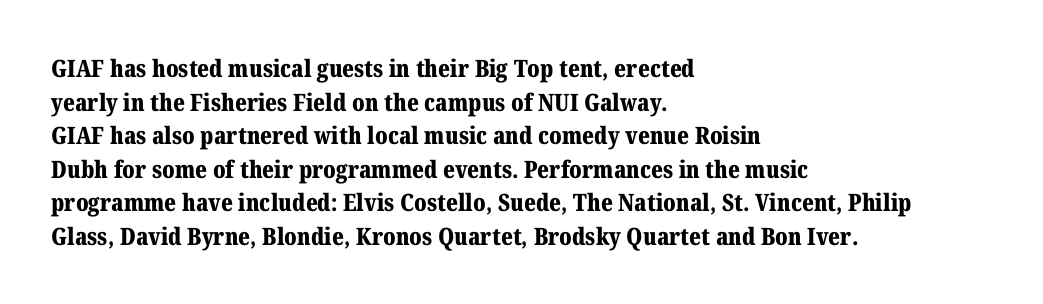
Q: Is the text bold? A: Yes.
Q: Is the text italic (slanted)? A: No, it is upright.
Q: Is the text underlined? A: No.
Q: How is the paragraph aligned? A: Left-aligned.
Q: Is the spacing between letters normal or unusually wide? A: Normal.
Q: Is the spacing between lines tight, normal or loose? A: Normal.
